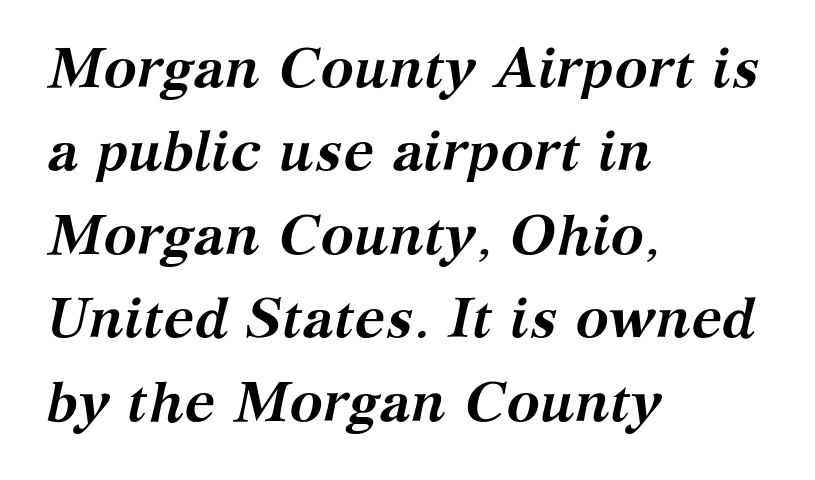
The image shows 56 px semibold serif type, italic (leaning right); set left-aligned, normal line spacing (1.49x), normal letter spacing, not underlined; medium stroke contrast and a medium x-height.
